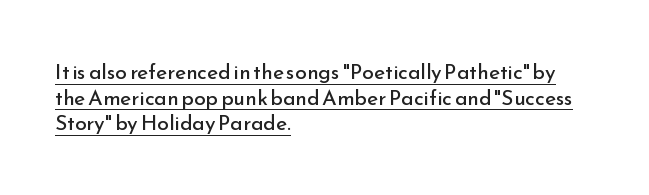
The image shows 21 px text type, upright; set left-aligned, line spacing 1.22x, normal letter spacing, underlined.
